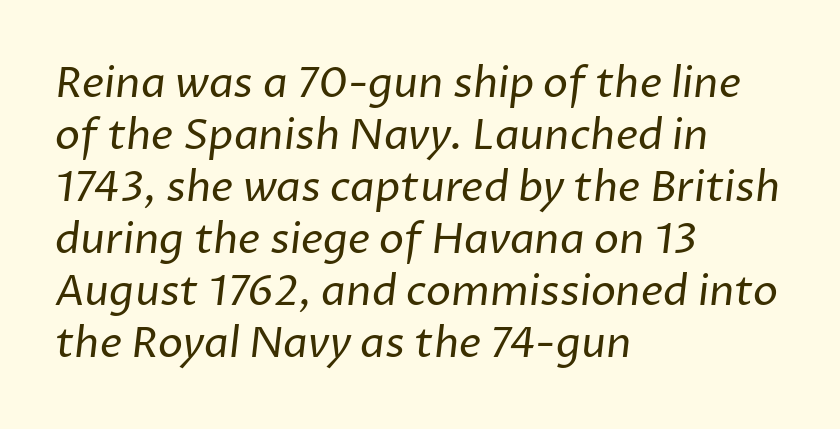
{"serif": "no", "bold": "no", "weight": "regular", "width": "normal", "stroke_contrast": "low", "x_height": "medium", "monospaced": "no", "underline": "no", "align": "left", "line_spacing_ratio": 1.24, "letter_spacing": "normal", "letter_spacing_em": 0.0, "glyph_px": 42}
